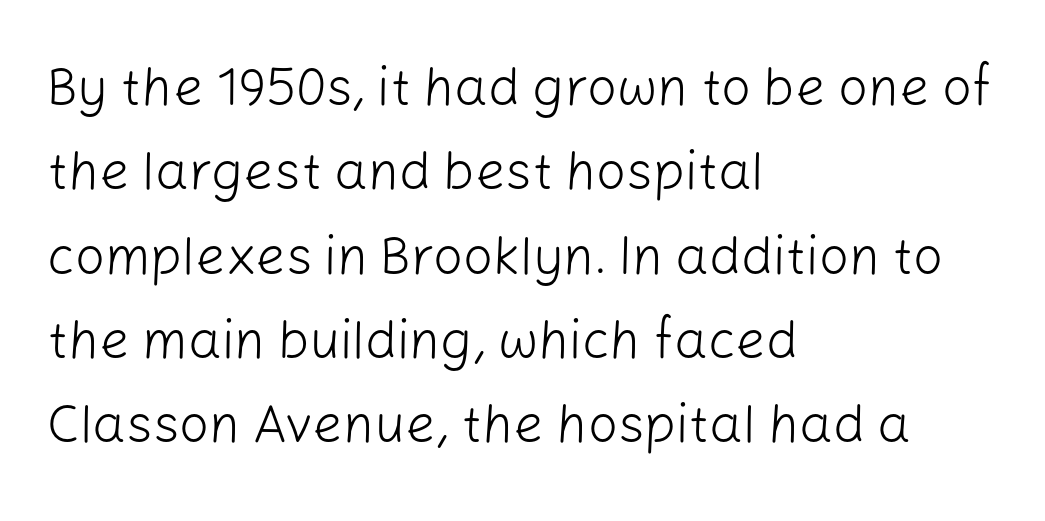
The image shows 53 px light sans-serif type, upright; set left-aligned, normal line spacing (1.59x), normal letter spacing, not underlined; low stroke contrast and a medium x-height.
